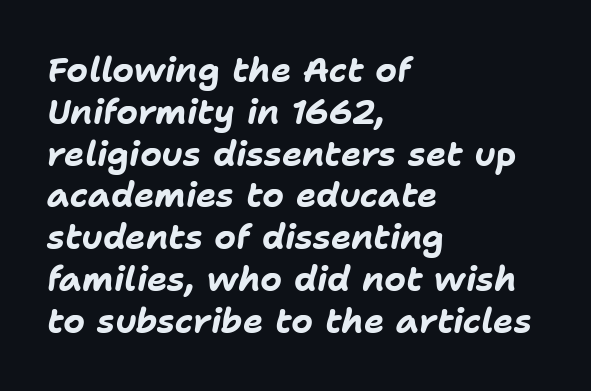
The image shows 34 px bold type, italic (leaning right); set left-aligned, line spacing 1.23x, normal letter spacing, not underlined; low stroke contrast and a medium x-height.
